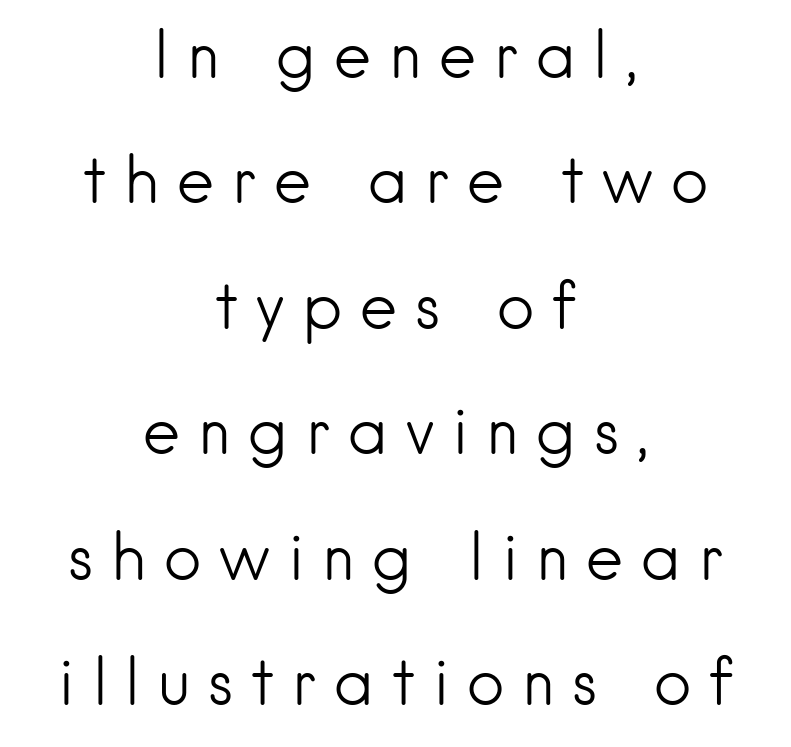
{"serif": "no", "italic": "no", "bold": "no", "weight": "light", "width": "normal", "stroke_contrast": "low", "x_height": "small", "monospaced": "no", "underline": "no", "align": "center", "line_spacing": "loose", "line_spacing_ratio": 1.9, "letter_spacing": "wide", "letter_spacing_em": 0.24, "glyph_px": 66}
